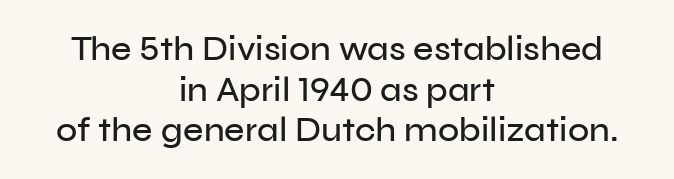
Q: Is the text italic (slanted)? A: No, it is upright.
Q: Is the typeface a serif or a sans-serif typeface? A: Sans-serif.
Q: Is the text underlined? A: No.
Q: How is the paragraph aligned? A: Centered.
Q: Is the spacing between letters normal or unusually wide? A: Normal.
Q: Width (condensed, normal, or wide)? A: Normal.
Q: Stroke contrast? A: Low.
Q: x-height? A: Medium.
Q: Monospaced? A: No.
